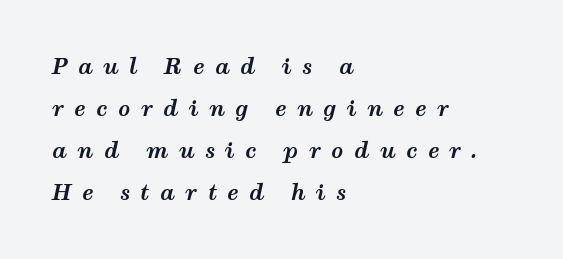
The string is rendered with underlining switched off. The tracking reads as deliberately expanded to a designer's eye. Line spacing here is loose. The rendering applies a slant to the glyphs. Set as a true bold cut, around the 700 mark.
